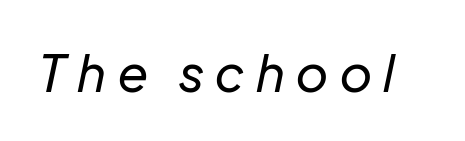
The lettering tilts uniformly, giving the passage an italic look. The horizontal fit of the characters is loose and conspicuously gappy. Just letters on the line, the space beneath them empty. A quiet, ordinary-to-light weight characterises the typeface.
